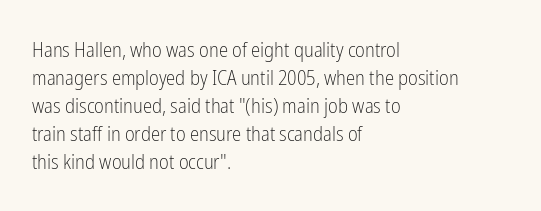
{"italic": "no", "bold": "no", "underline": "no", "align": "left", "line_spacing": "normal", "line_spacing_ratio": 1.33, "letter_spacing": "normal", "letter_spacing_em": 0.0, "glyph_px": 21}
